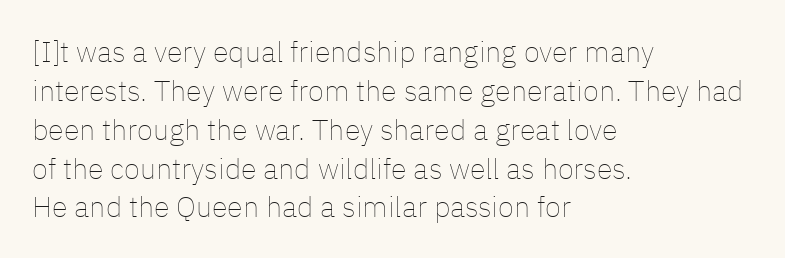
Tracking value appears to be zero — textbook default spacing. You could not count columns in this text — the font is proportionally spaced. This is roman type, the default non-slanted kind. The designer left line spacing at the default. Weight class: somewhere from thin through regular.
